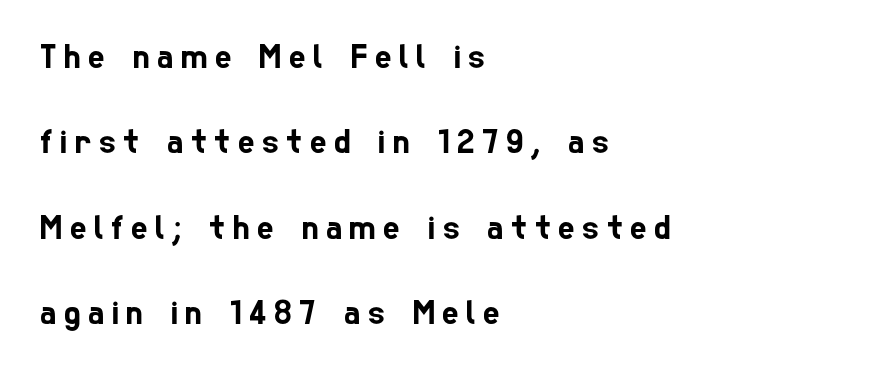
The image shows 35 px condensed sans-serif type; set left-aligned, loose line spacing (2.44x), unusually wide letter spacing (+0.22 em), not underlined; low stroke contrast and a medium x-height.
